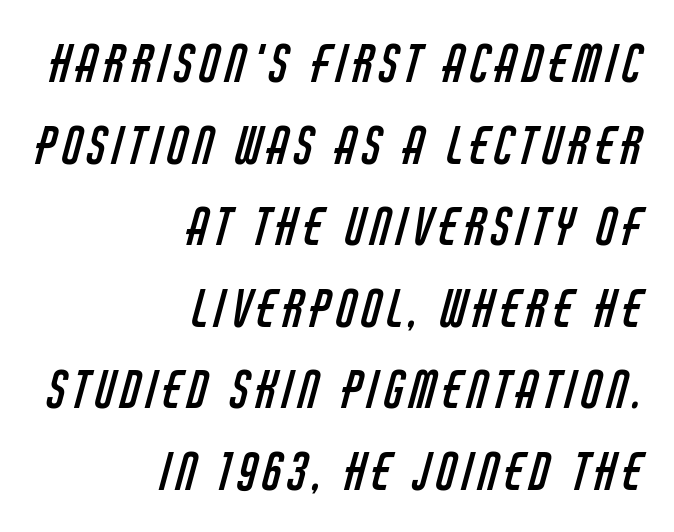
{"serif": "no", "bold": "no", "weight": "regular", "width": "condensed", "stroke_contrast": "low", "x_height": "large", "monospaced": "no", "underline": "no", "align": "right", "line_spacing": "normal", "line_spacing_ratio": 1.6, "glyph_px": 51}
